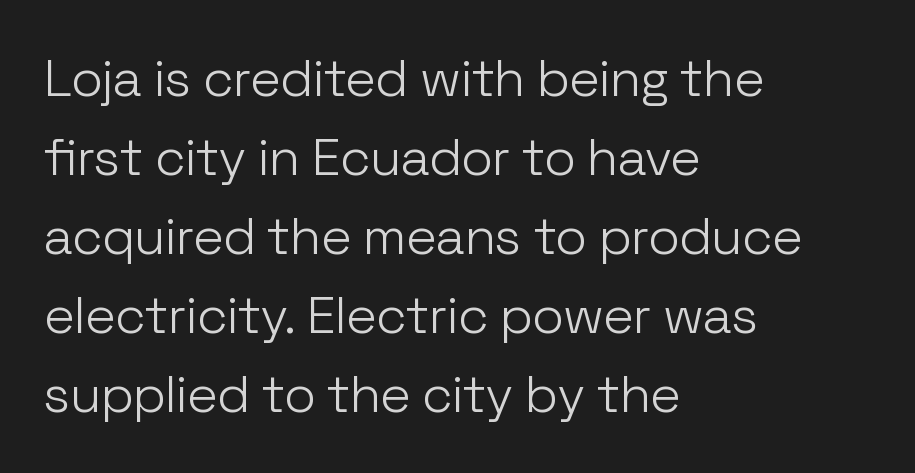
{"serif": "no", "italic": "no", "bold": "no", "weight": "light", "width": "normal", "stroke_contrast": "low", "x_height": "medium", "monospaced": "no", "underline": "no", "align": "left", "line_spacing": "normal", "line_spacing_ratio": 1.52, "letter_spacing": "normal", "letter_spacing_em": 0.0, "glyph_px": 52}
